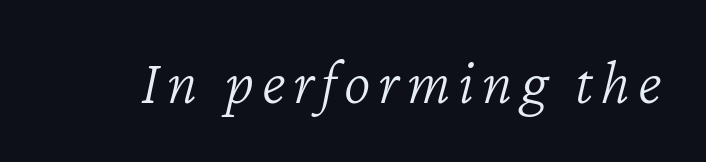
{"italic": "yes", "lean": "right", "slant_degrees": 12, "bold": "no", "weight": "light", "width": "normal", "stroke_contrast": "low", "x_height": "medium", "monospaced": "no", "underline": "no", "glyph_px": 64}
